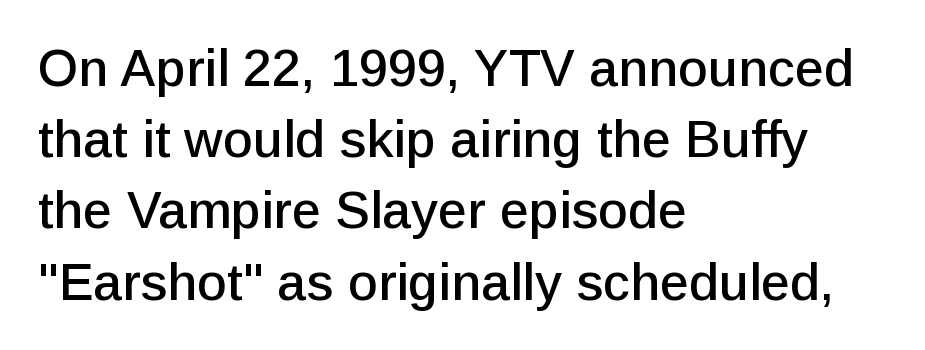
The image shows 52 px sans-serif type, upright; set left-aligned, normal line spacing (1.37x), normal letter spacing, not underlined; low stroke contrast and a medium x-height.
